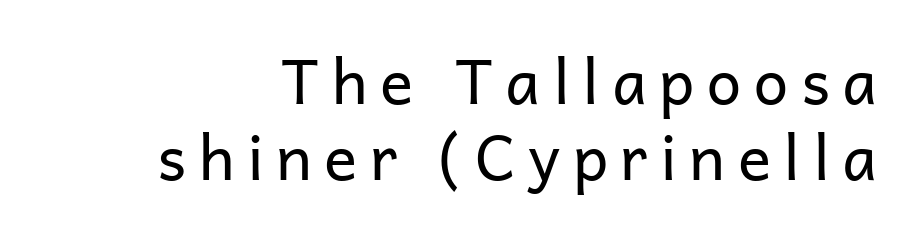
Q: Is the text bold? A: No.
Q: Is the text italic (slanted)? A: No, it is upright.
Q: Is the typeface a serif or a sans-serif typeface? A: Sans-serif.
Q: Is the text underlined? A: No.
Q: How is the paragraph aligned? A: Right-aligned.
Q: Is the spacing between letters normal or unusually wide? A: Unusually wide.
Q: Width (condensed, normal, or wide)? A: Normal.
Q: Stroke contrast? A: Low.
Q: x-height? A: Medium.
Q: Monospaced? A: No.
